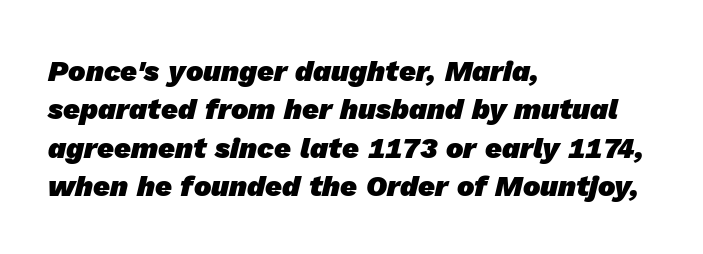
Nope, no serifs anywhere on these letters. One glance says typical: line gaps are just what's usual. The letters are bold, with thick, heavy strokes. Think of a printed novel: that variable character pitch is what you see here.
